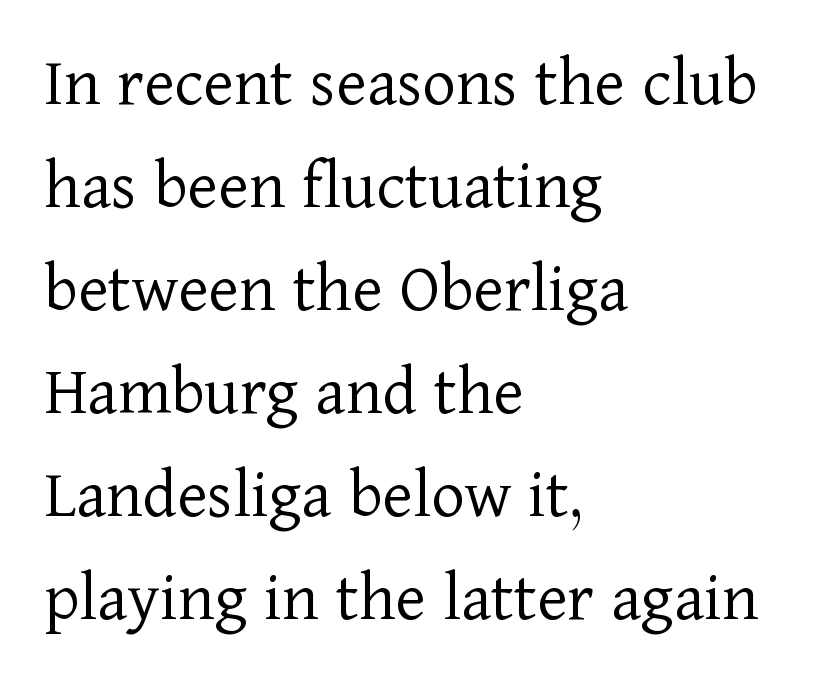
The rendering uses a moderate line-height, typical for paragraphs. Ascenders rise straight up at ninety degrees. Reading down the block, your eye returns to a fixed left position each line. Type style note: has serifs. Each letter keeps its own natural width here, so spacing adapts to shape.
